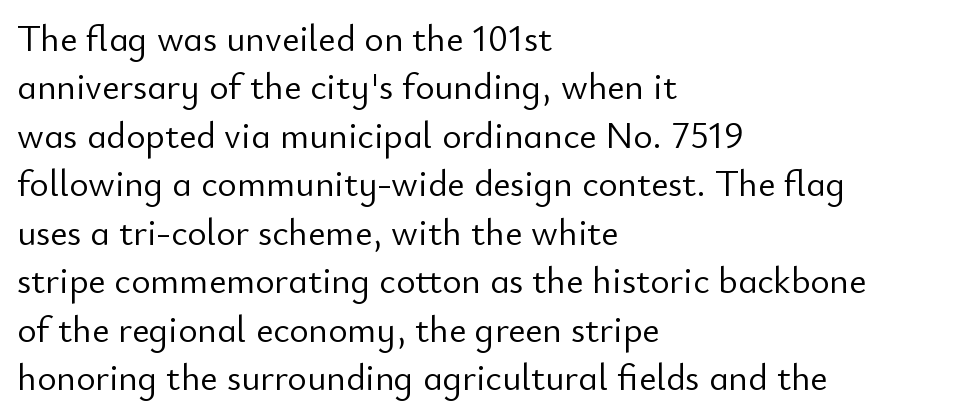
{"serif": "no", "italic": "no", "bold": "no", "weight": "light", "width": "normal", "stroke_contrast": "low", "x_height": "small", "monospaced": "no", "underline": "no", "align": "left", "line_spacing": "normal", "line_spacing_ratio": 1.31, "letter_spacing": "normal", "letter_spacing_em": 0.0, "glyph_px": 37}
